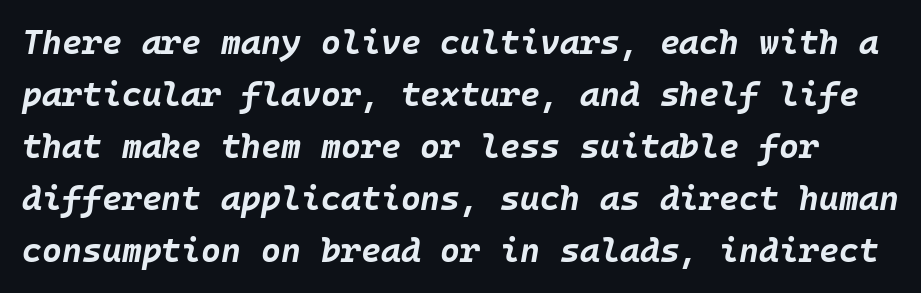
The image shows 34 px bold type, italic (leaning right); set normal line spacing (1.53x), normal letter spacing, not underlined; low stroke contrast and a large x-height.
